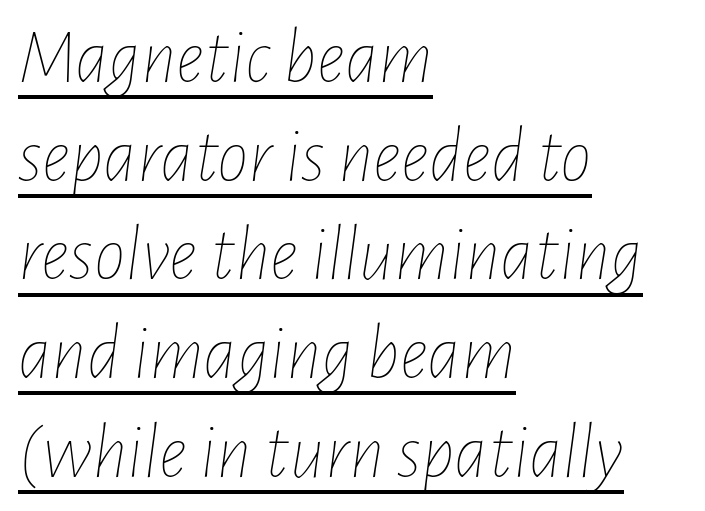
Q: Is the text bold? A: No.
Q: Is the text italic (slanted)? A: Yes, it leans right by about 7 degrees.
Q: Is the text underlined? A: Yes.
Q: How is the paragraph aligned? A: Left-aligned.
Q: Is the spacing between letters normal or unusually wide? A: Normal.
Q: Is the spacing between lines tight, normal or loose? A: Normal.
Q: Width (condensed, normal, or wide)? A: Condensed.
Q: Stroke contrast? A: Low.
Q: x-height? A: Medium.
Q: Monospaced? A: No.
